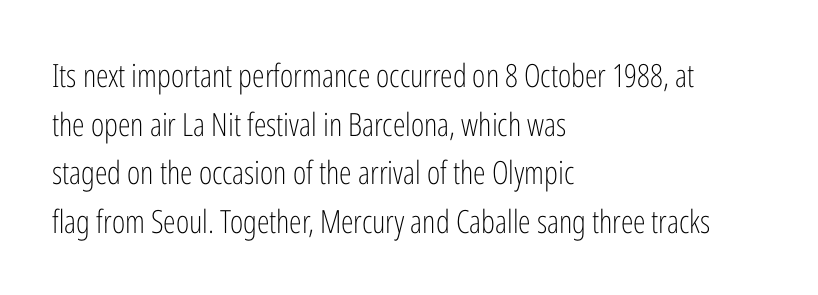
The letters look calm and open, with moderate or lighter stems. How would I describe the line gaps? Plain and ordinary. Looks like regular typesetting: each glyph gets only the width it needs. Line beginnings align vertically; line endings do not. Honestly, there is no underline to notice here at all.
